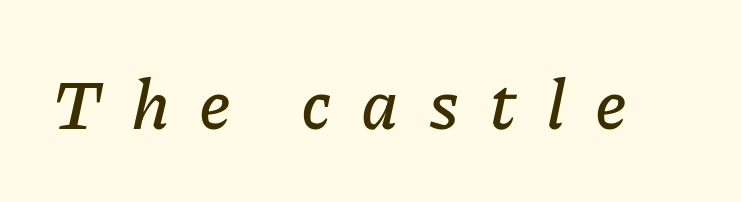
The image shows 70 px text type, italic (leaning right); set unusually wide letter spacing (+0.42 em), not underlined; low stroke contrast and a medium x-height.
